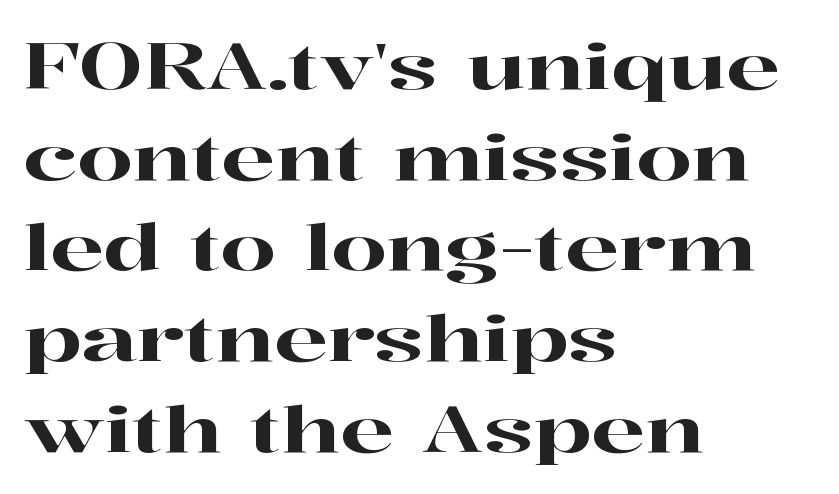
{"serif": "yes", "italic": "no", "width": "wide", "stroke_contrast": "high", "x_height": "medium", "monospaced": "no", "underline": "no", "align": "left", "line_spacing": "normal", "line_spacing_ratio": 1.44, "letter_spacing": "normal", "letter_spacing_em": 0.0, "glyph_px": 63}
